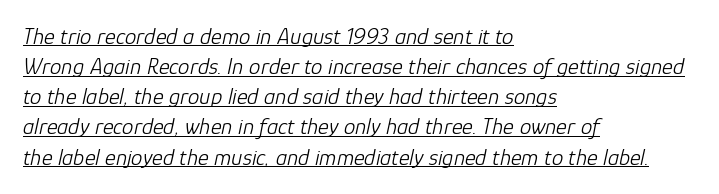
Q: Is the text bold? A: No.
Q: Is the text italic (slanted)? A: Yes, it leans right by about 12 degrees.
Q: Is the text underlined? A: Yes.
Q: How is the paragraph aligned? A: Left-aligned.
Q: Is the spacing between letters normal or unusually wide? A: Normal.
Q: Is the spacing between lines tight, normal or loose? A: Normal.
